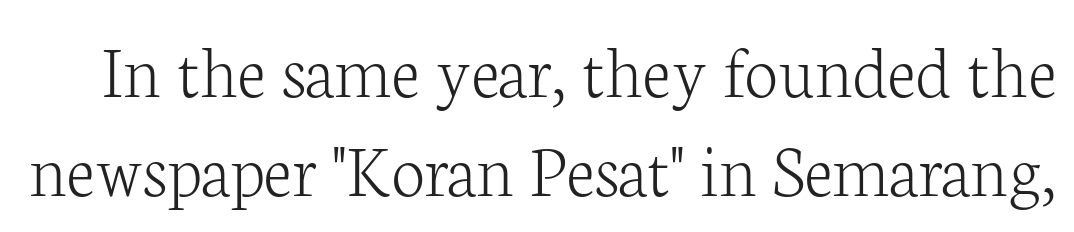
The specimen reads as upright at a glance. Quick note: interline space is typical. Beneath every word, the page is bare. Does extra space separate the letters? No, they use regular spacing. The characters are drawn with everyday or finer stroke widths. Character widths vary here, with narrow letters taking less room than wide ones.
